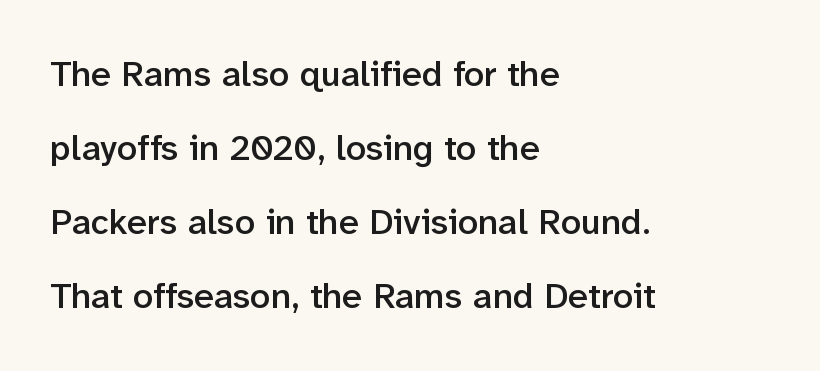
Q: Is the text bold? A: Semi-bold.
Q: Is the text italic (slanted)? A: No, it is upright.
Q: Is the typeface a serif or a sans-serif typeface? A: Sans-serif.
Q: Is the text underlined? A: No.
Q: How is the paragraph aligned? A: Left-aligned.
Q: Is the spacing between letters normal or unusually wide? A: Normal.
Q: Is the spacing between lines tight, normal or loose? A: Loose.
Q: Width (condensed, normal, or wide)? A: Normal.
Q: Stroke contrast? A: Low.
Q: x-height? A: Medium.
Q: Monospaced? A: No.
